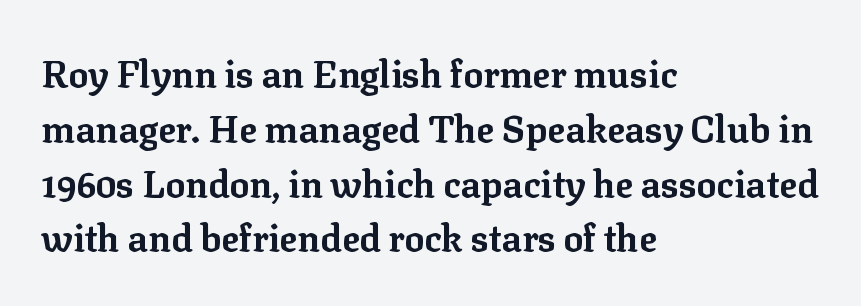
Q: Is the text bold? A: Yes.
Q: Is the text italic (slanted)? A: No, it is upright.
Q: Is the typeface a serif or a sans-serif typeface? A: Serif.
Q: Is the text underlined? A: No.
Q: How is the paragraph aligned? A: Left-aligned.
Q: Is the spacing between letters normal or unusually wide? A: Normal.
Q: Is the spacing between lines tight, normal or loose? A: Normal.
Q: Width (condensed, normal, or wide)? A: Normal.
Q: Stroke contrast? A: Low.
Q: x-height? A: Medium.
Q: Monospaced? A: No.
